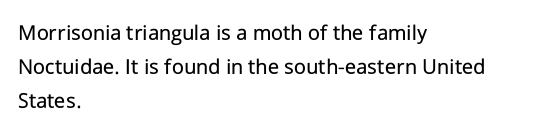
{"italic": "no", "bold": "no", "underline": "no", "align": "left", "line_spacing": "normal", "line_spacing_ratio": 1.47, "letter_spacing": "normal", "letter_spacing_em": 0.0, "glyph_px": 23}
